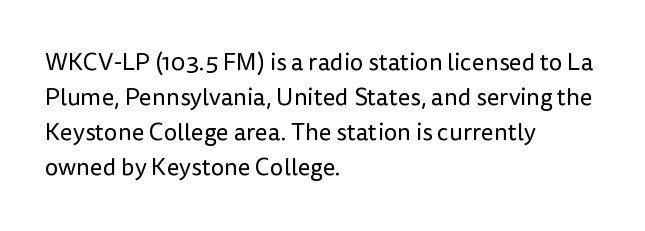
{"italic": "no", "bold": "no", "underline": "no", "align": "left", "line_spacing": "normal", "line_spacing_ratio": 1.46, "letter_spacing": "normal", "letter_spacing_em": 0.0, "glyph_px": 24}
